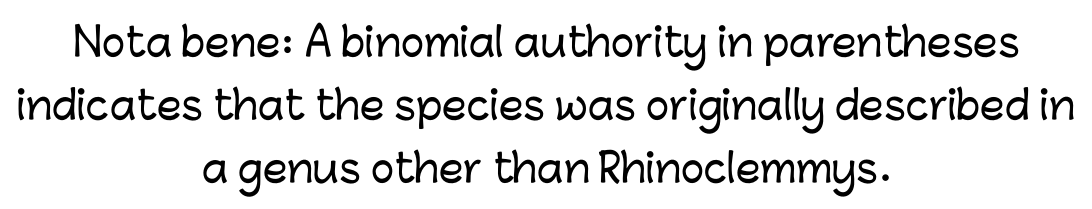
Every character sits straight up, as roman type does. No word sits above an underline. Is this a sans? Yes — the strokes have no serifs. Horizontal bands of white between lines are of average thickness.
